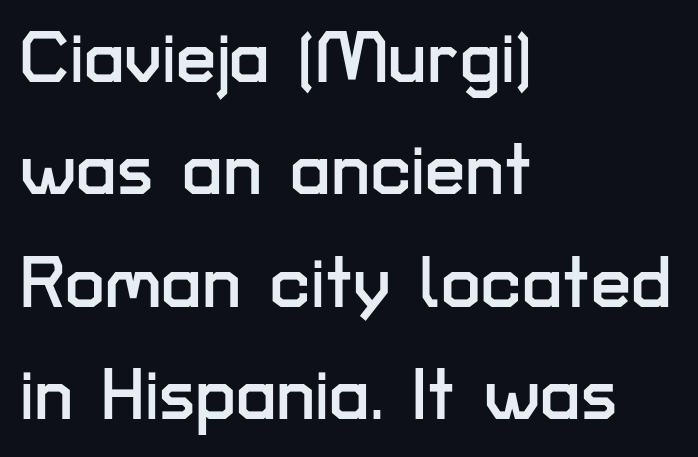
Q: Is the text italic (slanted)? A: No, it is upright.
Q: Is the typeface a serif or a sans-serif typeface? A: Sans-serif.
Q: Is the text underlined? A: No.
Q: How is the paragraph aligned? A: Left-aligned.
Q: Is the spacing between letters normal or unusually wide? A: Normal.
Q: Is the spacing between lines tight, normal or loose? A: Normal.
Q: Width (condensed, normal, or wide)? A: Normal.
Q: Stroke contrast? A: Low.
Q: x-height? A: Medium.
Q: Monospaced? A: No.
